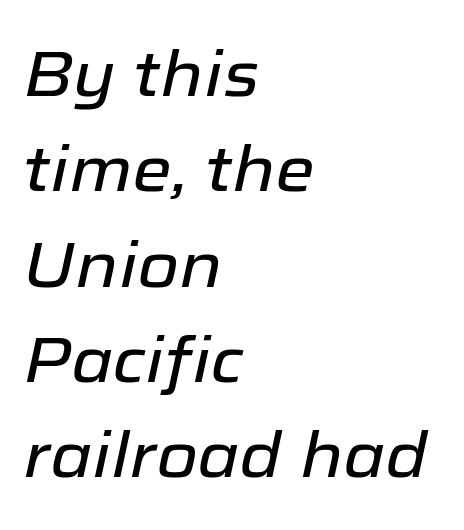
The image shows 64 px text type, italic (leaning right); set left-aligned, normal line spacing (1.49x), normal letter spacing, not underlined; low stroke contrast and a medium x-height.
